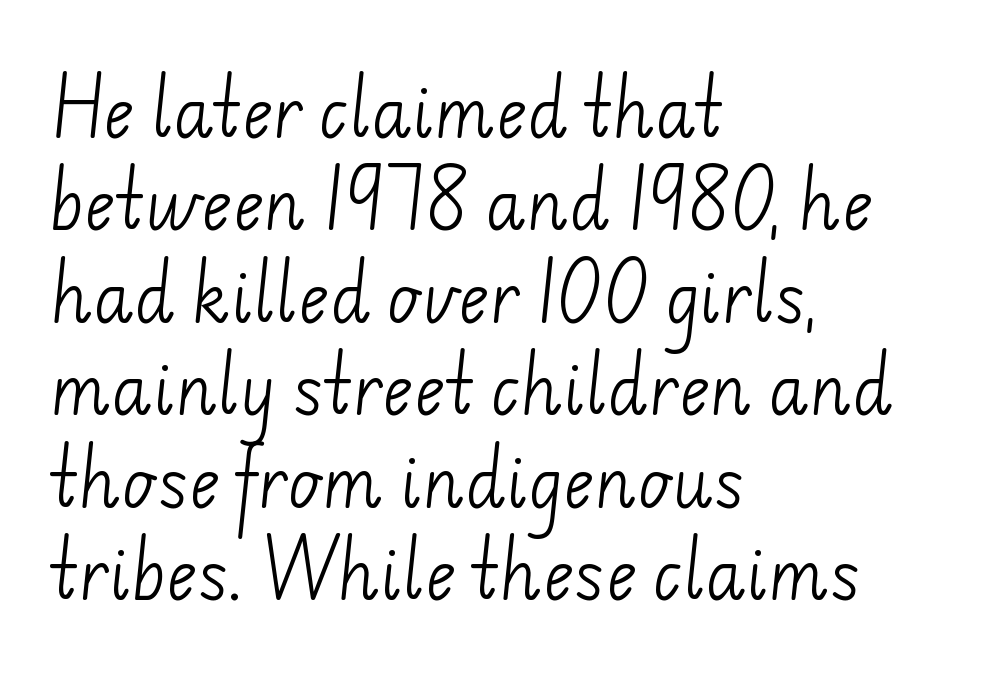
{"serif": "no", "bold": "no", "weight": "light", "width": "normal", "stroke_contrast": "low", "x_height": "small", "monospaced": "no", "underline": "no", "align": "left", "line_spacing": "normal", "line_spacing_ratio": 1.4, "letter_spacing": "normal", "letter_spacing_em": 0.0, "glyph_px": 66}
